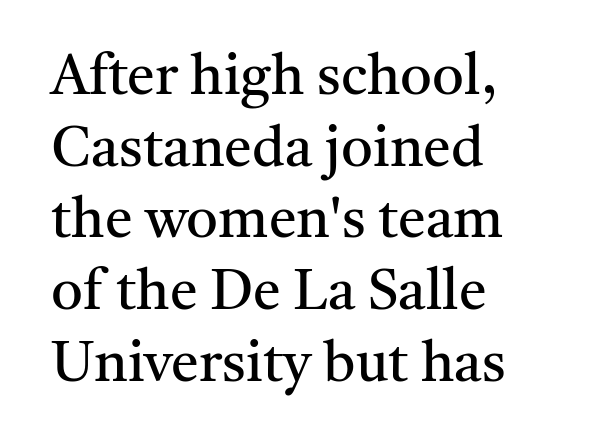
{"serif": "yes", "italic": "no", "bold": "no", "weight": "regular", "width": "normal", "stroke_contrast": "medium", "x_height": "medium", "monospaced": "no", "underline": "no", "align": "left", "line_spacing": "normal", "line_spacing_ratio": 1.28, "letter_spacing": "normal", "letter_spacing_em": 0.0, "glyph_px": 56}
